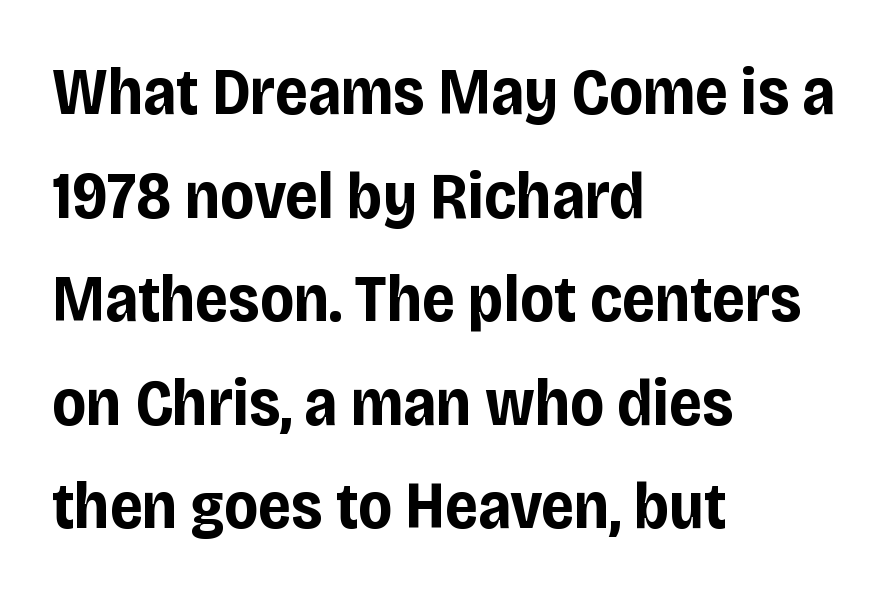
{"serif": "no", "italic": "no", "bold": "yes", "weight": "bold", "width": "condensed", "stroke_contrast": "low", "x_height": "large", "monospaced": "no", "underline": "no", "align": "left", "line_spacing": "normal", "line_spacing_ratio": 1.57, "letter_spacing": "normal", "letter_spacing_em": 0.0, "glyph_px": 66}
